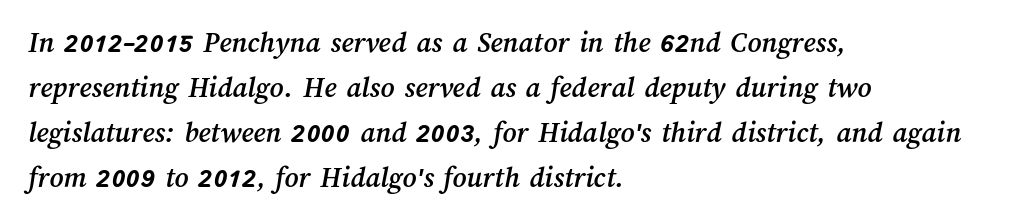
Q: Is the text underlined? A: No.
Q: How is the paragraph aligned? A: Left-aligned.
Q: Is the spacing between letters normal or unusually wide? A: Normal.
Q: Is the spacing between lines tight, normal or loose? A: Normal.
Q: Width (condensed, normal, or wide)? A: Normal.
Q: Stroke contrast? A: Medium.
Q: x-height? A: Medium.
Q: Monospaced? A: No.
